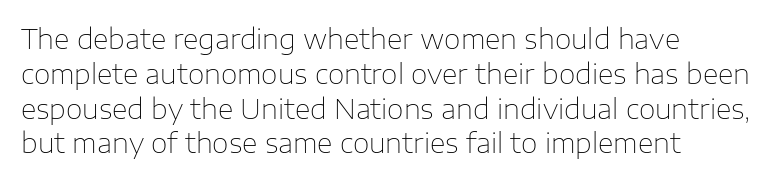
Q: Is the text bold? A: No.
Q: Is the text italic (slanted)? A: No, it is upright.
Q: Is the text underlined? A: No.
Q: How is the paragraph aligned? A: Left-aligned.
Q: Is the spacing between letters normal or unusually wide? A: Normal.
Q: Is the spacing between lines tight, normal or loose? A: Normal.
